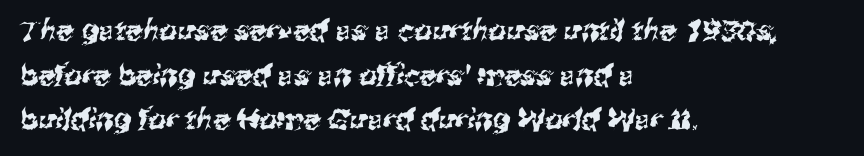
The image shows 28 px sans-serif type; set left-aligned, normal line spacing (1.59x), normal letter spacing, not underlined; medium stroke contrast and a medium x-height.
